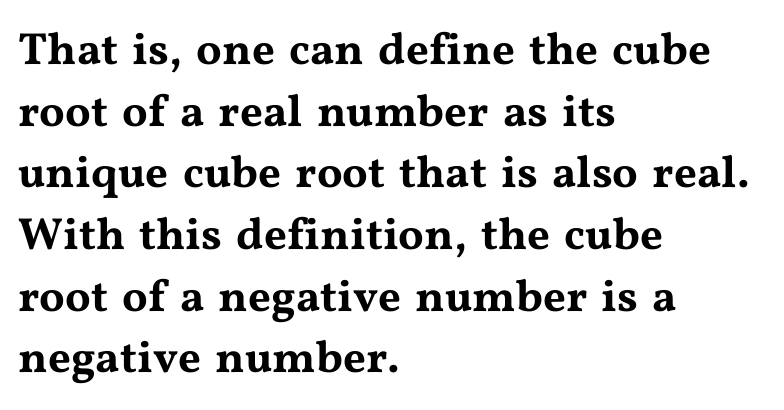
{"serif": "yes", "italic": "no", "width": "wide", "stroke_contrast": "medium", "x_height": "medium", "monospaced": "no", "underline": "no", "align": "left", "line_spacing": "normal", "line_spacing_ratio": 1.37, "letter_spacing": "normal", "letter_spacing_em": 0.0, "glyph_px": 45}
